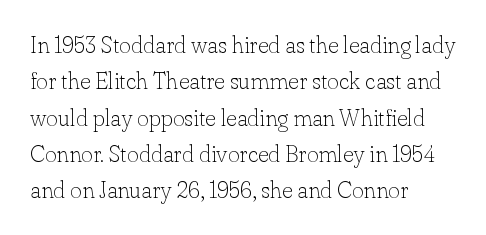
The image shows 23 px text type, upright; set left-aligned, normal line spacing (1.58x), normal letter spacing, not underlined.
